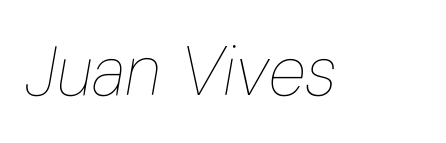
{"italic": "yes", "lean": "right", "slant_degrees": 10, "bold": "no", "weight": "thin", "width": "condensed", "stroke_contrast": "low", "x_height": "medium", "monospaced": "no", "underline": "no", "letter_spacing": "normal", "letter_spacing_em": 0.0, "glyph_px": 69}
